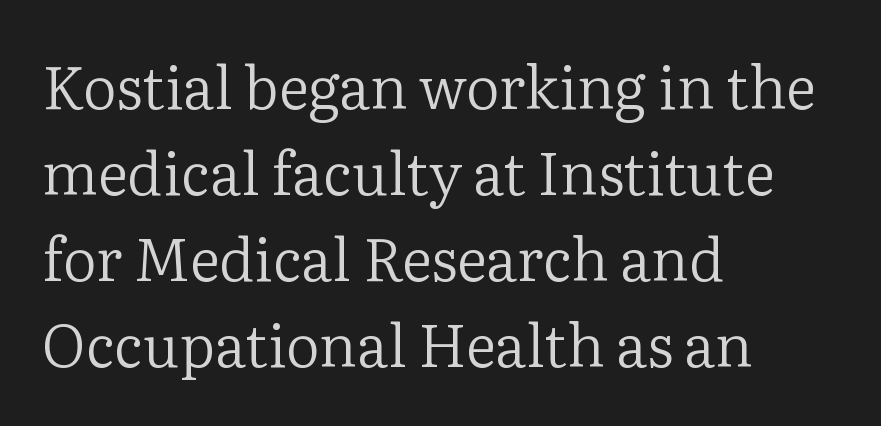
The passage shown stacks its lines at a standard gap. Default kerning and tracking; the words read as compact shapes. This rendering features lettering with no underline. These lines are rendered in a variable-pitch font.
